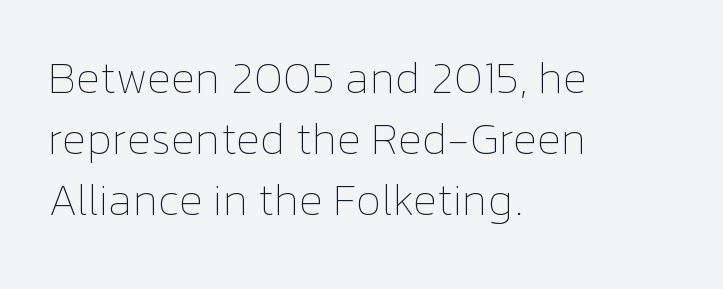
{"italic": "no", "bold": "no", "weight": "thin", "width": "normal", "stroke_contrast": "low", "x_height": "medium", "monospaced": "no", "underline": "no", "align": "left", "line_spacing": "normal", "line_spacing_ratio": 1.36, "letter_spacing": "normal", "letter_spacing_em": 0.0, "glyph_px": 45}
